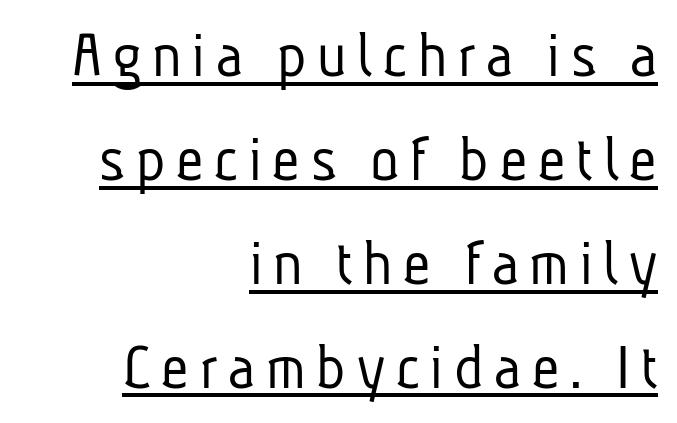
Q: Is the text bold? A: No.
Q: Is the typeface a serif or a sans-serif typeface? A: Sans-serif.
Q: Is the text underlined? A: Yes.
Q: How is the paragraph aligned? A: Right-aligned.
Q: Is the spacing between lines tight, normal or loose? A: Normal.
Q: Width (condensed, normal, or wide)? A: Condensed.
Q: Stroke contrast? A: Low.
Q: x-height? A: Medium.
Q: Monospaced? A: No.
